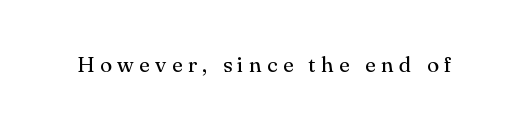
{"italic": "no", "bold": "no", "underline": "no", "letter_spacing": "wide", "letter_spacing_em": 0.25, "glyph_px": 22}
